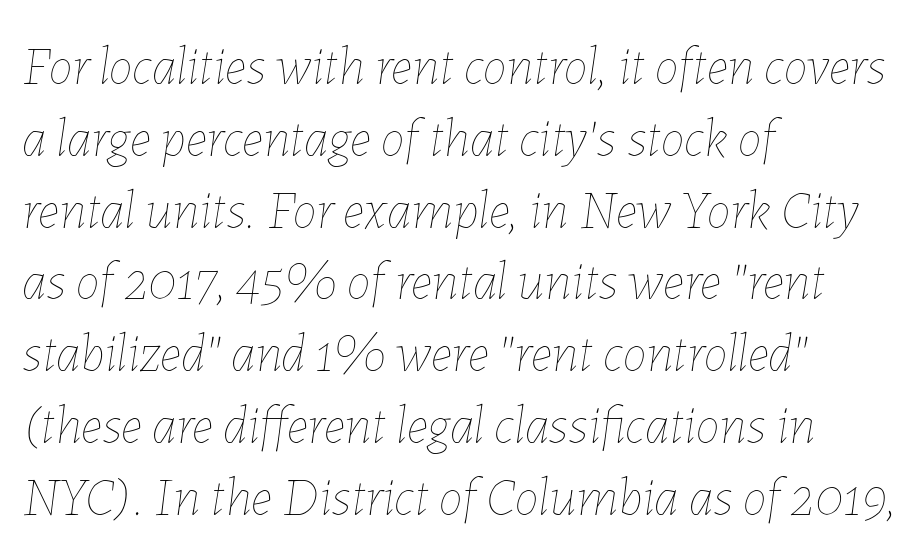
Q: Is the text bold? A: No.
Q: Is the text italic (slanted)? A: Yes, it leans right by about 7 degrees.
Q: Is the text underlined? A: No.
Q: How is the paragraph aligned? A: Left-aligned.
Q: Is the spacing between letters normal or unusually wide? A: Normal.
Q: Is the spacing between lines tight, normal or loose? A: Normal.
Q: Width (condensed, normal, or wide)? A: Normal.
Q: Stroke contrast? A: Low.
Q: x-height? A: Medium.
Q: Monospaced? A: No.
